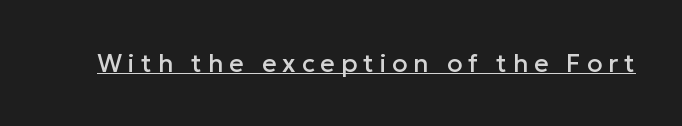
{"italic": "no", "underline": "yes", "letter_spacing": "wide", "letter_spacing_em": 0.24, "glyph_px": 25}
